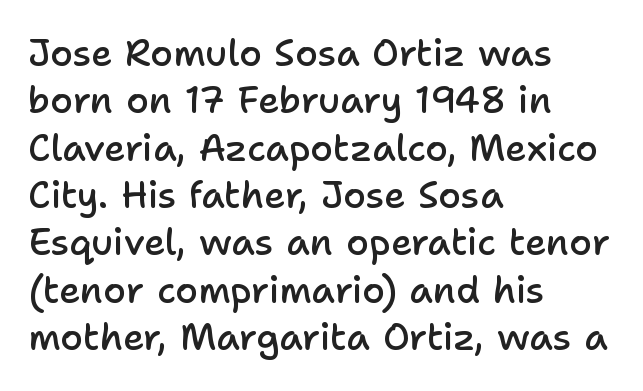
Quick note: underline off. Does the type have serifs? No, each stem ends abruptly. Designer's note — italics off, roman on. These lines carry some extra weight — a demibold, not a full bold.
